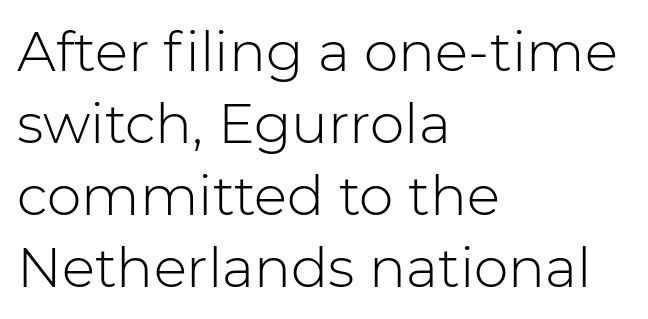
{"serif": "no", "italic": "no", "bold": "no", "weight": "light", "width": "normal", "stroke_contrast": "low", "x_height": "medium", "monospaced": "no", "underline": "no", "align": "left", "line_spacing": "normal", "line_spacing_ratio": 1.31, "letter_spacing": "normal", "letter_spacing_em": 0.0, "glyph_px": 55}
